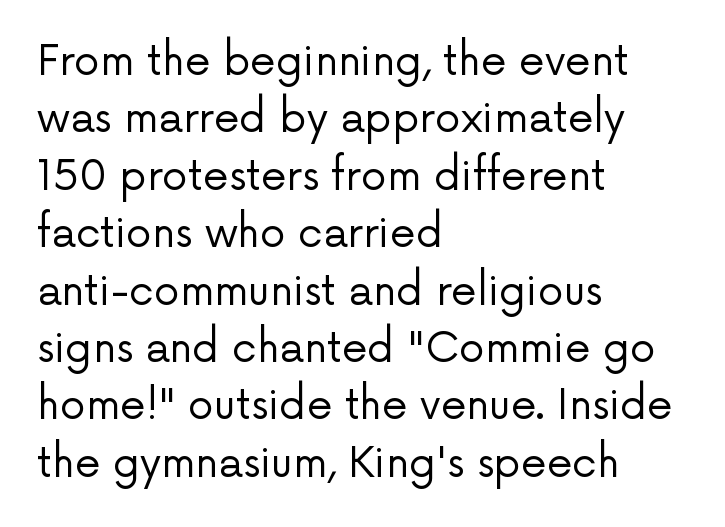
{"serif": "no", "italic": "no", "bold": "no", "weight": "regular", "width": "normal", "stroke_contrast": "low", "x_height": "medium", "monospaced": "no", "underline": "no", "align": "left", "line_spacing": "normal", "line_spacing_ratio": 1.4, "letter_spacing": "normal", "letter_spacing_em": 0.0, "glyph_px": 41}
